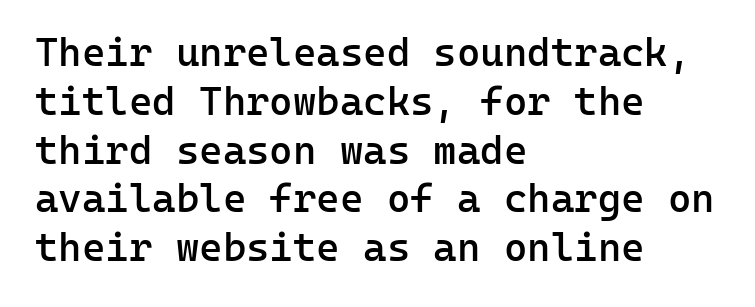
Q: Is the text bold? A: Semi-bold.
Q: Is the text italic (slanted)? A: No, it is upright.
Q: Is the typeface a serif or a sans-serif typeface? A: Sans-serif.
Q: Is the text underlined? A: No.
Q: How is the paragraph aligned? A: Left-aligned.
Q: Is the spacing between letters normal or unusually wide? A: Normal.
Q: Width (condensed, normal, or wide)? A: Normal.
Q: Stroke contrast? A: Low.
Q: x-height? A: Medium.
Q: Monospaced? A: Yes.
